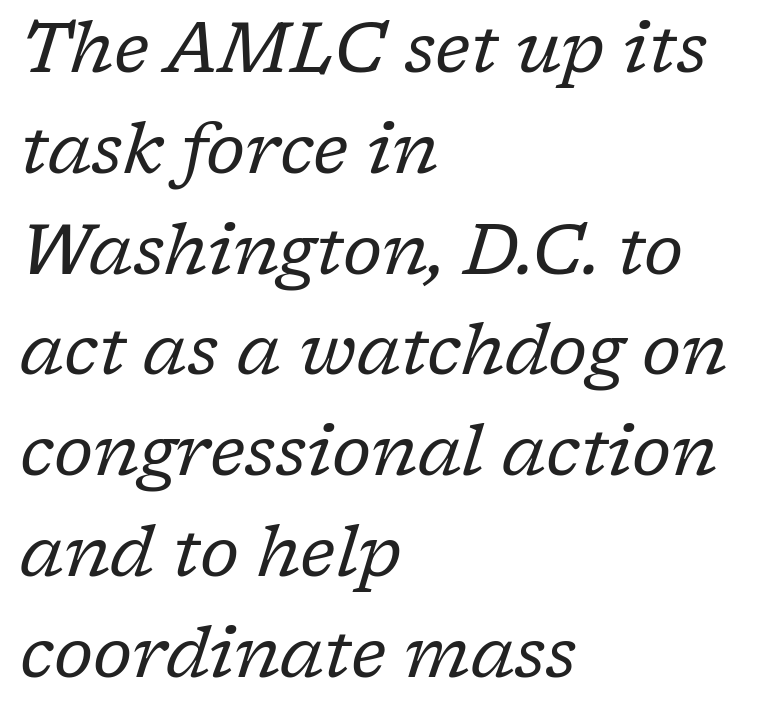
{"serif": "yes", "italic": "yes", "lean": "right", "slant_degrees": 17, "bold": "no", "weight": "regular", "width": "normal", "stroke_contrast": "low", "x_height": "medium", "monospaced": "no", "underline": "no", "align": "left", "line_spacing": "normal", "line_spacing_ratio": 1.44, "letter_spacing": "normal", "letter_spacing_em": 0.0, "glyph_px": 70}
